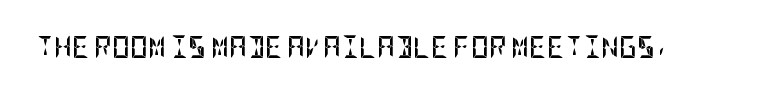
Short note: letters normally spaced. Words float on clear page, feet unadorned. The letters stand upright; this is a roman face. Heavy, bold letterforms.
